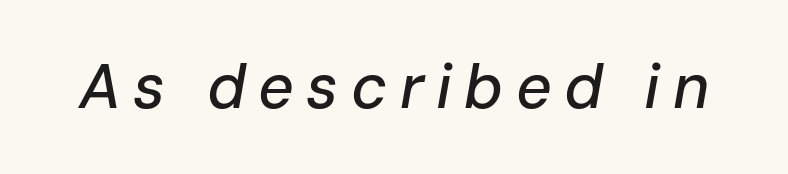
You could not count columns in this text — the font is proportionally spaced. Each word looks stretched out because of the extra space between its letters. The face used here has a pronounced slope to its letters. The words here are not underlined.
